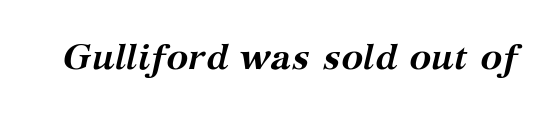
Q: Is the text bold? A: Yes.
Q: Is the text italic (slanted)? A: Yes, it leans right by about 12 degrees.
Q: Is the typeface a serif or a sans-serif typeface? A: Serif.
Q: Is the text underlined? A: No.
Q: Is the spacing between letters normal or unusually wide? A: Normal.
Q: Width (condensed, normal, or wide)? A: Normal.
Q: Stroke contrast? A: Medium.
Q: x-height? A: Medium.
Q: Monospaced? A: No.
